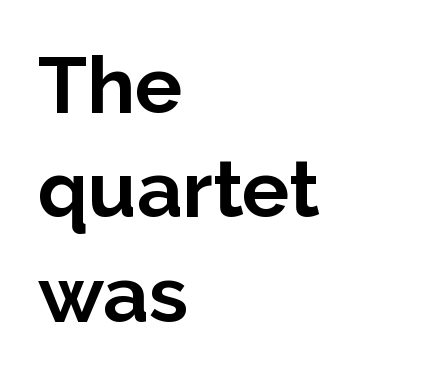
{"serif": "no", "italic": "no", "bold": "yes", "weight": "bold", "width": "normal", "stroke_contrast": "low", "x_height": "medium", "monospaced": "no", "underline": "no", "align": "left", "line_spacing": "normal", "line_spacing_ratio": 1.32, "letter_spacing": "normal", "letter_spacing_em": 0.0, "glyph_px": 79}
